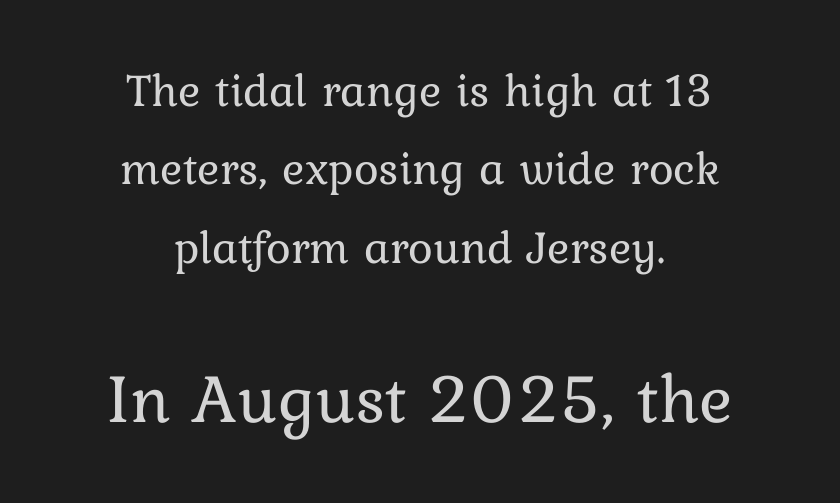
{"italic": "no", "bold": "no", "weight": "regular", "width": "normal", "stroke_contrast": "low", "x_height": "medium", "monospaced": "no", "underline": "no", "align": "center", "line_spacing": "normal", "line_spacing_ratio": 1.67, "letter_spacing": "normal", "letter_spacing_em": 0.0, "larger_block": "second", "size_ratio": 1.49, "glyph_px": 70}
